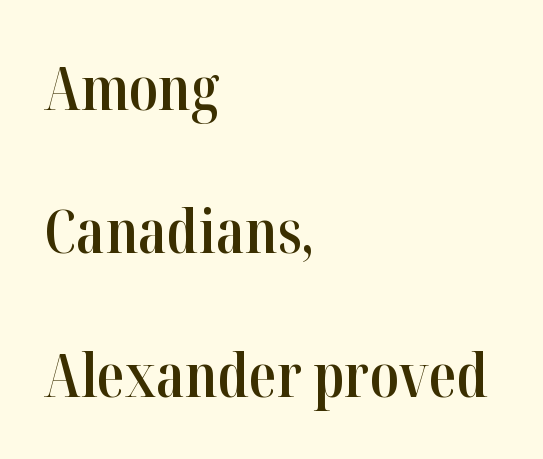
The image shows 61 px semibold, condensed serif type, upright; set left-aligned, loose line spacing (2.35x), normal letter spacing, not underlined; high stroke contrast and a medium x-height.
